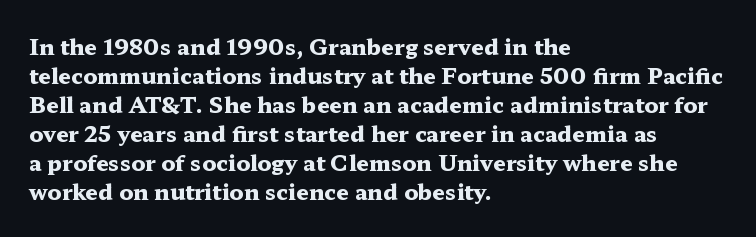
The image shows 22 px bold type, upright; set left-aligned, normal line spacing (1.32x), normal letter spacing, not underlined.
